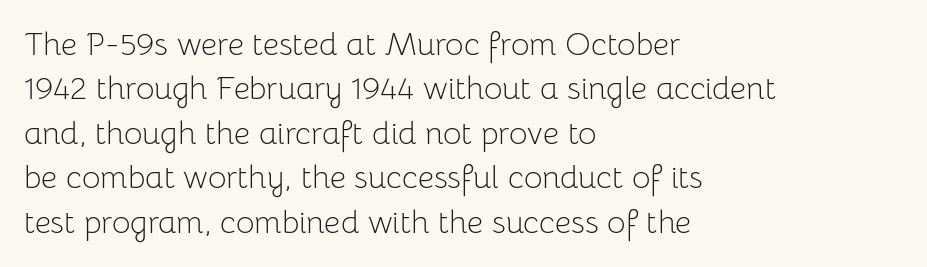
{"serif": "no", "italic": "no", "bold": "no", "weight": "light", "width": "normal", "stroke_contrast": "low", "x_height": "medium", "monospaced": "no", "underline": "no", "align": "left", "line_spacing": "normal", "line_spacing_ratio": 1.39, "letter_spacing": "normal", "letter_spacing_em": 0.0, "glyph_px": 32}
